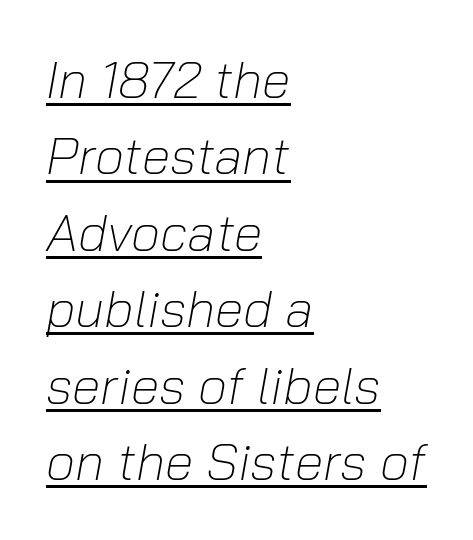
Q: Is the text bold? A: No.
Q: Is the text italic (slanted)? A: Yes, it leans right by about 10 degrees.
Q: Is the text underlined? A: Yes.
Q: How is the paragraph aligned? A: Left-aligned.
Q: Is the spacing between letters normal or unusually wide? A: Normal.
Q: Is the spacing between lines tight, normal or loose? A: Normal.
Q: Width (condensed, normal, or wide)? A: Normal.
Q: Stroke contrast? A: Low.
Q: x-height? A: Medium.
Q: Monospaced? A: No.
